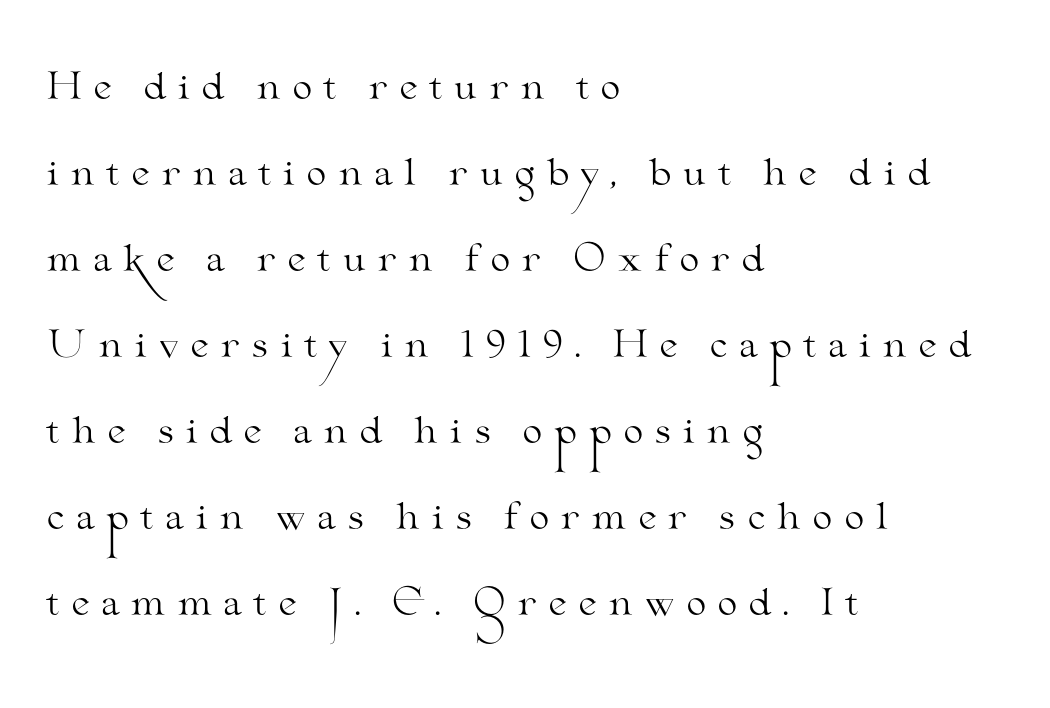
Baseline-to-baseline distance is far greater than the letter height. The characters are drawn with everyday or finer stroke widths. In terms of letterform style, serifs are clearly present. Think of a printed novel: that variable character pitch is what you see here. Any mark beneath the type? The region is blank. Teacher's note: observe the even left margin — that is flush-left alignment.
